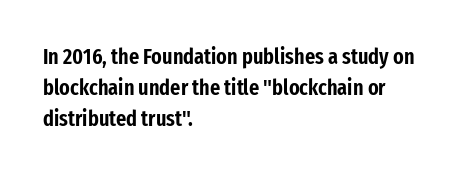
Nope, not italic — everything's standing straight. You could call the tracking neutral — neither tight nor loose. Descenders hang freely into open space. Vertical spacing — default. The compositor pushed each line to the left boundary.
